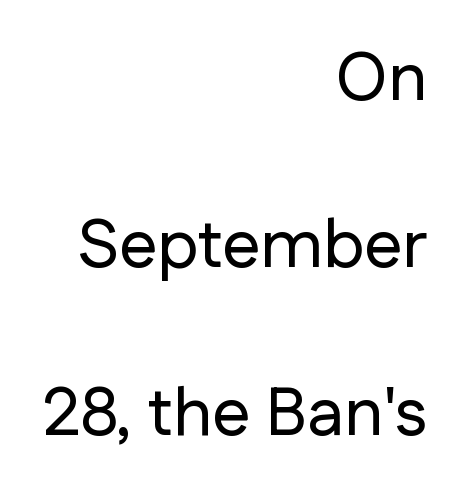
The image shows 68 px sans-serif type, upright; set right-aligned, loose line spacing (2.46x), normal letter spacing, not underlined; low stroke contrast and a medium x-height.
